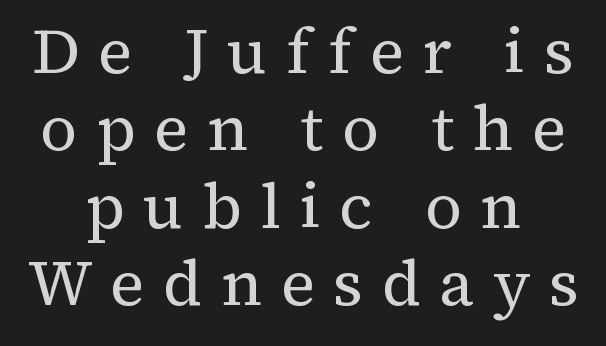
Q: Is the text bold? A: No.
Q: Is the text italic (slanted)? A: No, it is upright.
Q: Is the typeface a serif or a sans-serif typeface? A: Serif.
Q: Is the text underlined? A: No.
Q: How is the paragraph aligned? A: Centered.
Q: Is the spacing between letters normal or unusually wide? A: Unusually wide.
Q: Width (condensed, normal, or wide)? A: Normal.
Q: Stroke contrast? A: Medium.
Q: x-height? A: Medium.
Q: Monospaced? A: No.
